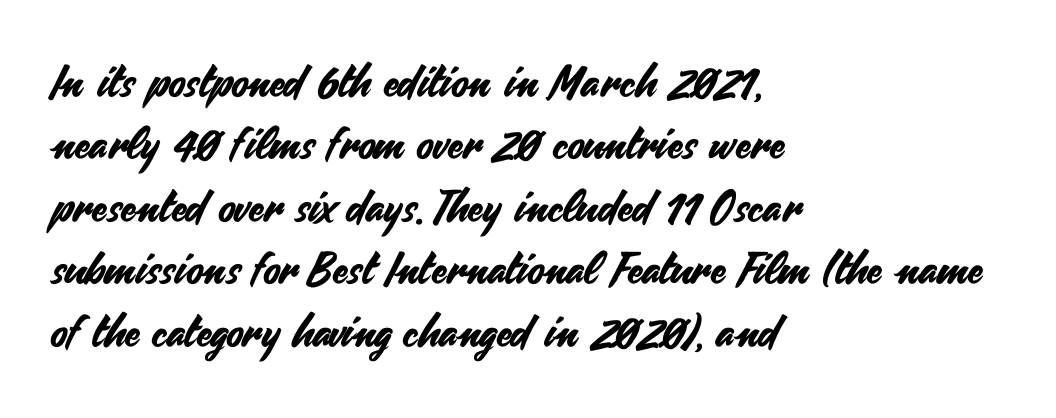
Q: Is the text italic (slanted)? A: Yes.
Q: Is the typeface a serif or a sans-serif typeface? A: Sans-serif.
Q: Is the text underlined? A: No.
Q: How is the paragraph aligned? A: Left-aligned.
Q: Is the spacing between letters normal or unusually wide? A: Normal.
Q: Is the spacing between lines tight, normal or loose? A: Normal.
Q: Width (condensed, normal, or wide)? A: Normal.
Q: Stroke contrast? A: Medium.
Q: x-height? A: Small.
Q: Monospaced? A: No.
